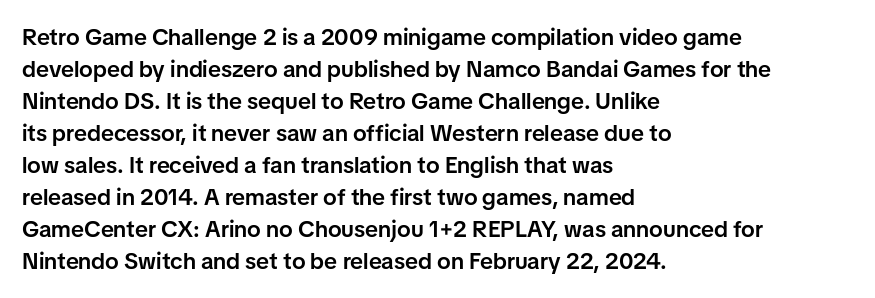
{"italic": "no", "bold": "semi", "underline": "no", "align": "left", "line_spacing": "normal", "line_spacing_ratio": 1.39, "letter_spacing": "normal", "letter_spacing_em": 0.0, "glyph_px": 23}
